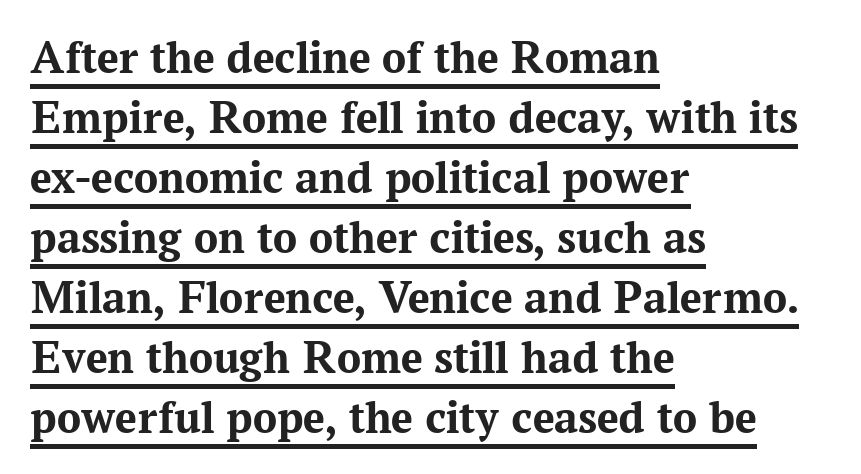
The image shows 48 px bold serif type, upright; set left-aligned, normal line spacing (1.25x), normal letter spacing, underlined; medium stroke contrast and a medium x-height.
